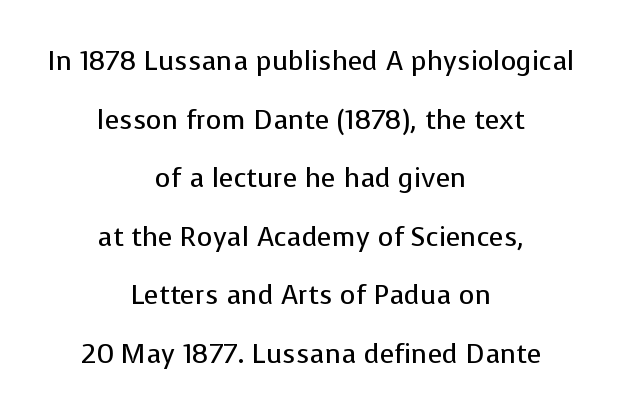
Q: Is the text bold? A: No.
Q: Is the text italic (slanted)? A: No, it is upright.
Q: Is the text underlined? A: No.
Q: How is the paragraph aligned? A: Centered.
Q: Is the spacing between letters normal or unusually wide? A: Normal.
Q: Is the spacing between lines tight, normal or loose? A: Loose.
